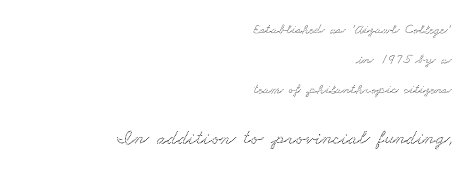
{"underline": "no", "align": "right", "line_spacing": "loose", "line_spacing_ratio": 2.16, "letter_spacing": "normal", "letter_spacing_em": 0.0, "larger_block": "second", "size_ratio": 1.43, "glyph_px": 20}
